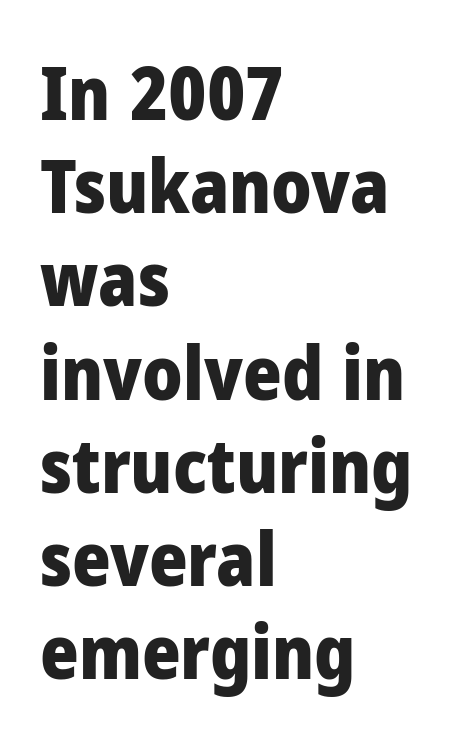
Q: Is the text bold? A: Yes.
Q: Is the text italic (slanted)? A: No, it is upright.
Q: Is the typeface a serif or a sans-serif typeface? A: Sans-serif.
Q: Is the text underlined? A: No.
Q: How is the paragraph aligned? A: Left-aligned.
Q: Is the spacing between letters normal or unusually wide? A: Normal.
Q: Is the spacing between lines tight, normal or loose? A: Normal.
Q: Width (condensed, normal, or wide)? A: Normal.
Q: Stroke contrast? A: Low.
Q: x-height? A: Medium.
Q: Monospaced? A: No.
